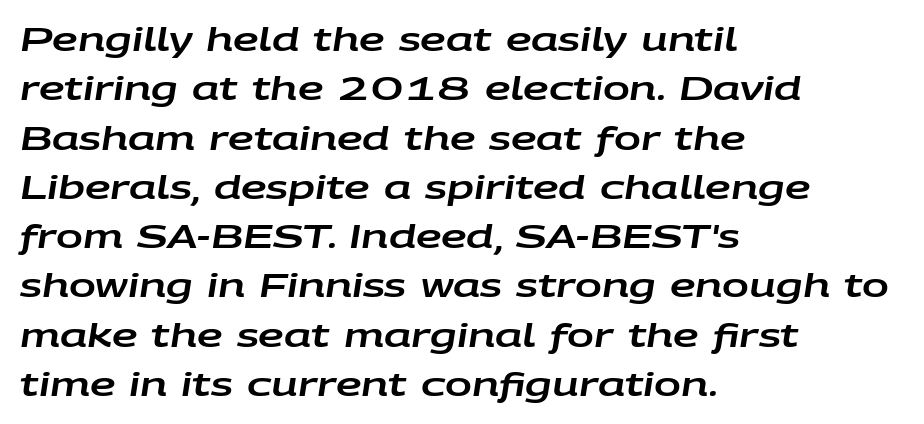
Which margin do the lines hug? The left one — the right edge is uneven. Beneath every word, the page is bare. Tall strokes in this sample are angled rather than plumb. Here the designer chose a conventional face with non-uniform glyph widths. How are the letters spaced? Ordinarily, with no added tracking.
